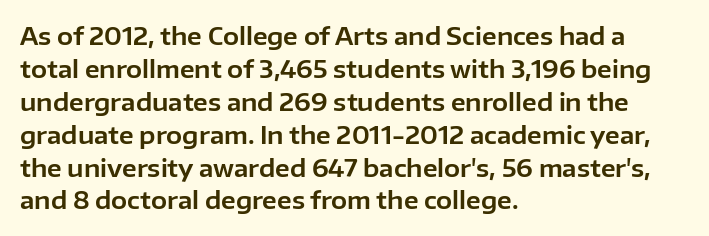
The type sits square on the baseline with zero lean. Students, observe: this is what conventionally led text looks like. Notice how the passage keeps a crisp vertical edge on the left only. Lines of text with bare space underneath.
